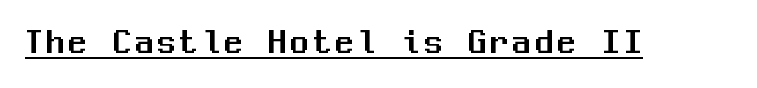
Vertical strokes here are truly vertical. Each line of the rendering has a horizontal stroke beneath the glyphs. Monospaced: the letters line up in strict vertical columns. What kind of face is this? One without serifs — a sans.
